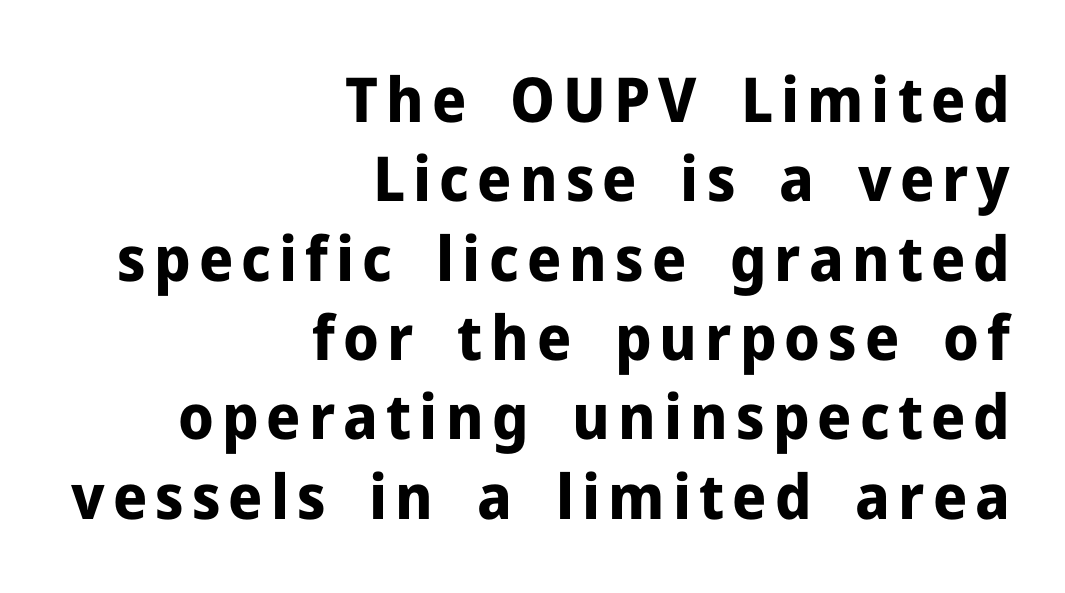
The image shows 62 px bold sans-serif type, upright; set right-aligned, normal line spacing (1.28x), not underlined; low stroke contrast and a medium x-height.
